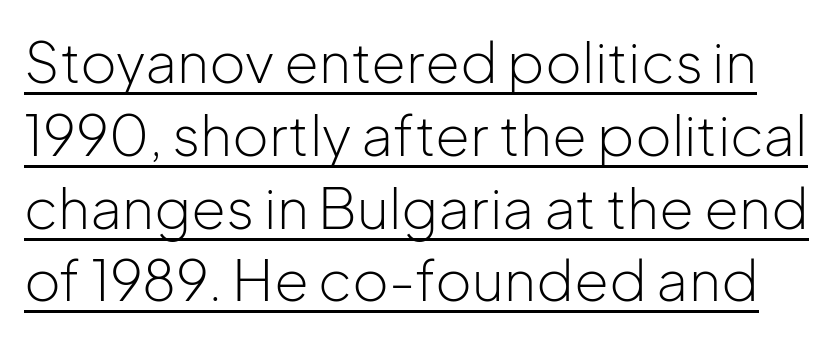
{"serif": "no", "italic": "no", "bold": "no", "weight": "light", "width": "normal", "stroke_contrast": "low", "x_height": "medium", "monospaced": "no", "underline": "yes", "line_spacing": "normal", "line_spacing_ratio": 1.3, "letter_spacing": "normal", "letter_spacing_em": 0.0, "glyph_px": 56}
